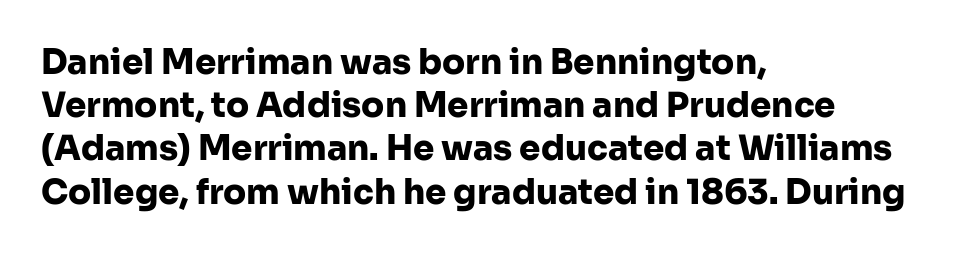
Each letter keeps its own natural width here, so spacing adapts to shape. This sample uses an upright cut, with every glyph sitting square on the baseline. Reading down the column, the eye jumps a familiar distance to each next line. This is sans-serif lettering, the kind often seen on screens and signage.
